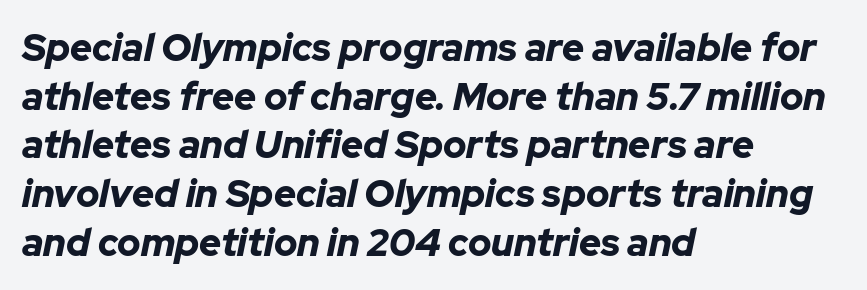
{"italic": "yes", "lean": "right", "slant_degrees": 12, "bold": "yes", "weight": "bold", "width": "normal", "stroke_contrast": "low", "x_height": "medium", "monospaced": "no", "underline": "no", "align": "left", "line_spacing": "normal", "line_spacing_ratio": 1.28, "letter_spacing": "normal", "letter_spacing_em": 0.0, "glyph_px": 38}
